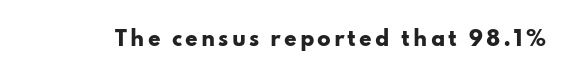
Q: Is the text bold? A: Yes.
Q: Is the text italic (slanted)? A: No, it is upright.
Q: Is the text underlined? A: No.
